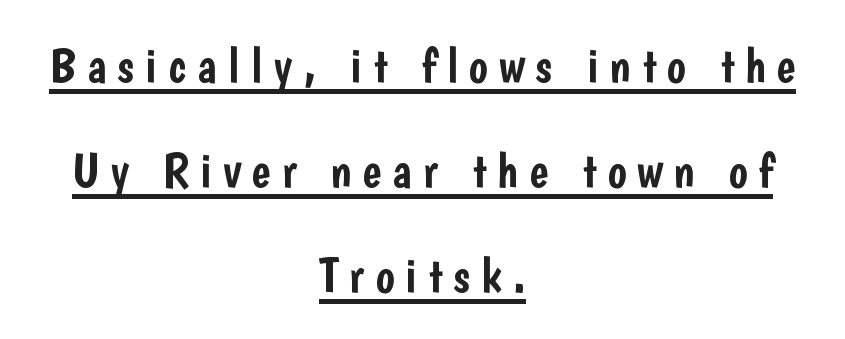
Q: Is the text italic (slanted)? A: No, it is upright.
Q: Is the typeface a serif or a sans-serif typeface? A: Sans-serif.
Q: Is the text underlined? A: Yes.
Q: How is the paragraph aligned? A: Centered.
Q: Is the spacing between letters normal or unusually wide? A: Unusually wide.
Q: Is the spacing between lines tight, normal or loose? A: Loose.
Q: Width (condensed, normal, or wide)? A: Condensed.
Q: Stroke contrast? A: Low.
Q: x-height? A: Medium.
Q: Monospaced? A: No.
